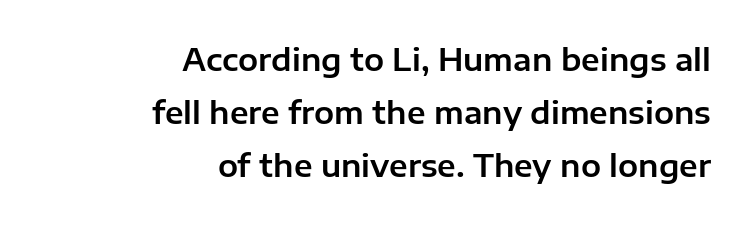
The image shows 30 px sans-serif type, upright; set right-aligned, line spacing 1.77x, normal letter spacing, not underlined; low stroke contrast and a medium x-height.
